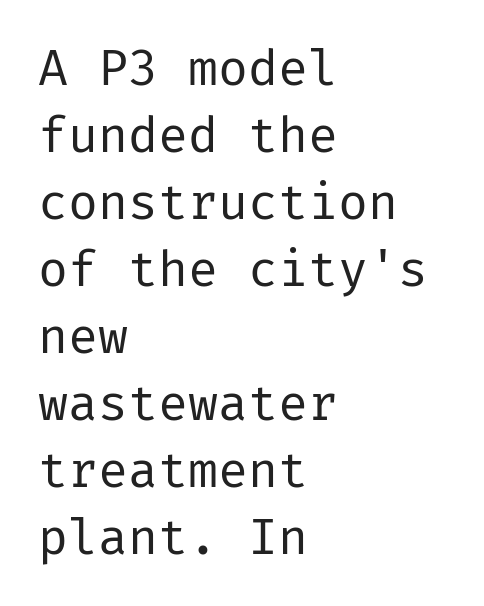
{"serif": "no", "italic": "no", "bold": "no", "weight": "regular", "width": "normal", "stroke_contrast": "low", "x_height": "medium", "underline": "no", "align": "left", "line_spacing": "normal", "line_spacing_ratio": 1.34, "letter_spacing": "normal", "letter_spacing_em": 0.0, "glyph_px": 50}
